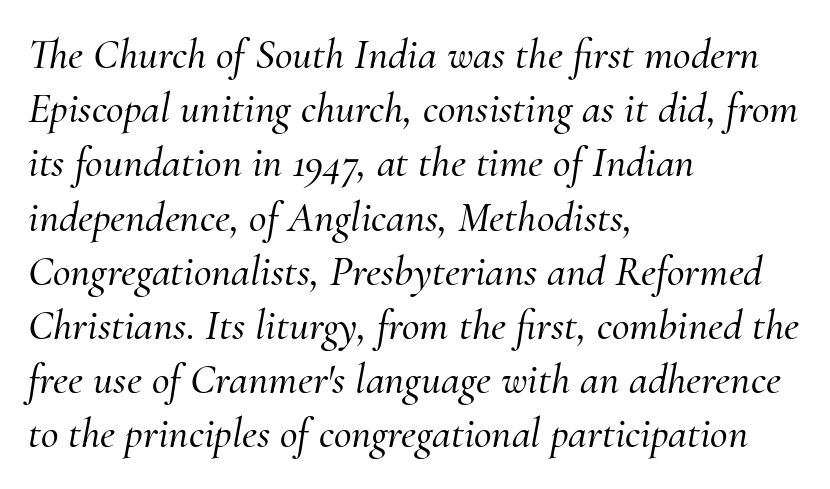
{"serif": "yes", "italic": "yes", "lean": "right", "slant_degrees": 10, "width": "normal", "stroke_contrast": "medium", "x_height": "small", "monospaced": "no", "underline": "no", "align": "left", "line_spacing": "normal", "line_spacing_ratio": 1.26, "letter_spacing": "normal", "letter_spacing_em": 0.0, "glyph_px": 43}
